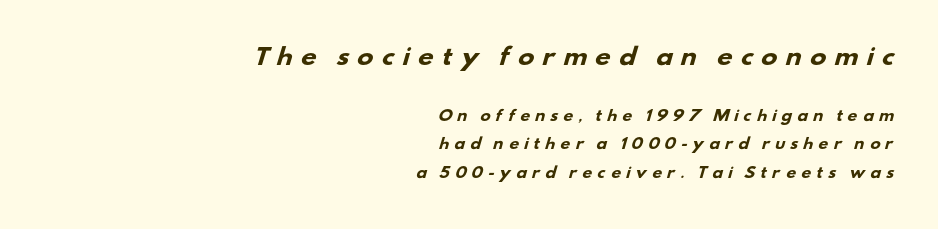
These lines stack with their right ends in a neat column. Weight: bold. The passage shown has open, widely tracked lettering throughout. Each row of text sits above clean, open space. Regarding leading, the lines here are spaced well apart. Character size in the leading block exceeds that of the trailing block.
